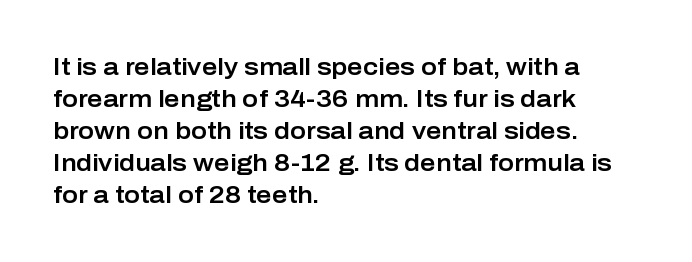
{"italic": "no", "underline": "no", "align": "left", "line_spacing": "normal", "line_spacing_ratio": 1.33, "letter_spacing": "normal", "letter_spacing_em": 0.0, "glyph_px": 24}
